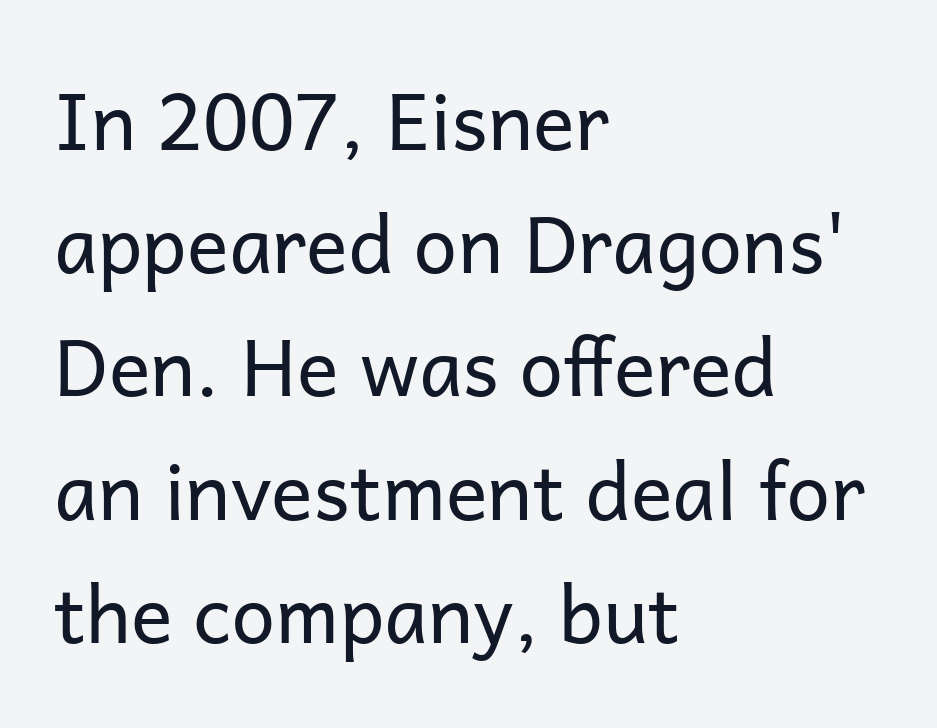
The image shows 78 px regular-weight sans-serif type, upright; set left-aligned, normal line spacing (1.58x), normal letter spacing, not underlined; low stroke contrast and a medium x-height.
